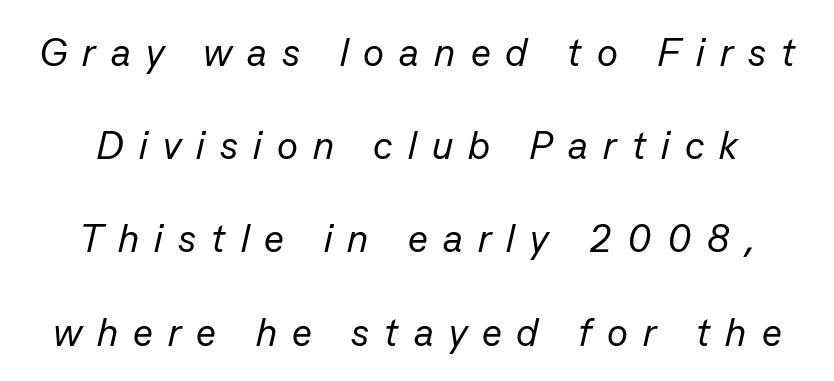
The image shows 39 px regular-weight type, italic (leaning right); set loose line spacing (2.39x), unusually wide letter spacing (+0.39 em), not underlined; low stroke contrast and a medium x-height.
